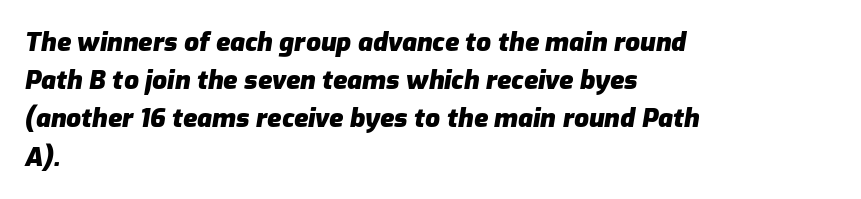
Q: Is the text bold? A: Yes.
Q: Is the text italic (slanted)? A: Yes, it leans right by about 9 degrees.
Q: Is the text underlined? A: No.
Q: How is the paragraph aligned? A: Left-aligned.
Q: Is the spacing between letters normal or unusually wide? A: Normal.
Q: Is the spacing between lines tight, normal or loose? A: Normal.
